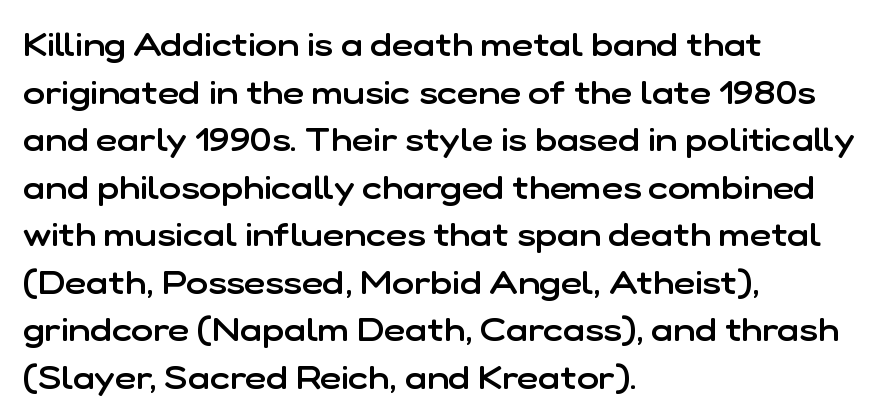
{"serif": "no", "italic": "no", "bold": "semi", "weight": "semibold", "width": "normal", "stroke_contrast": "low", "x_height": "medium", "monospaced": "no", "underline": "no", "align": "left", "line_spacing": "normal", "line_spacing_ratio": 1.44, "letter_spacing": "normal", "letter_spacing_em": 0.0, "glyph_px": 33}
